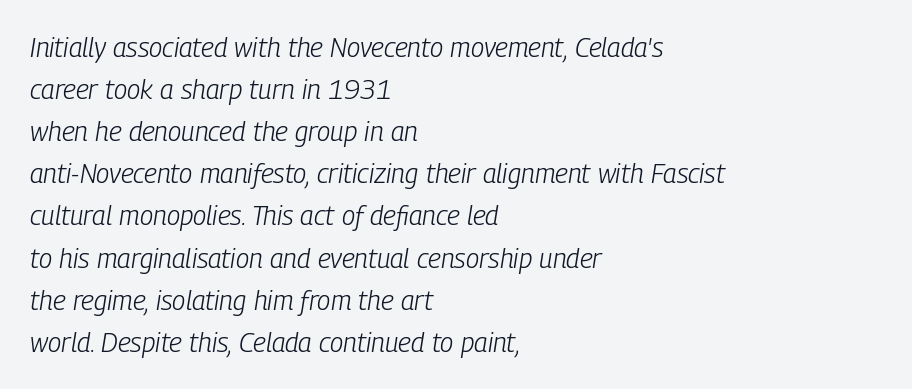
{"italic": "yes", "lean": "right", "slant_degrees": 9, "bold": "no", "underline": "no", "align": "left", "line_spacing": "normal", "line_spacing_ratio": 1.56, "letter_spacing": "normal", "letter_spacing_em": 0.0, "glyph_px": 27}
